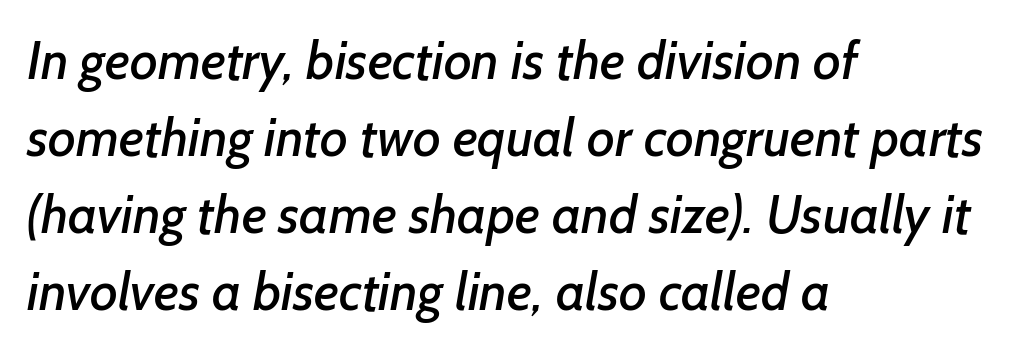
Varying glyph widths throughout — classic text-font behaviour. Left-aligned paragraph, ragged on the right. Baseline-to-baseline distance is the conventional proportion of letter height. Just letters on the line, the space beneath them empty. Font category for this specimen: sans-serif.
